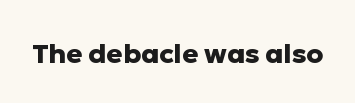
The image shows 27 px bold type, upright; set normal letter spacing, not underlined.
